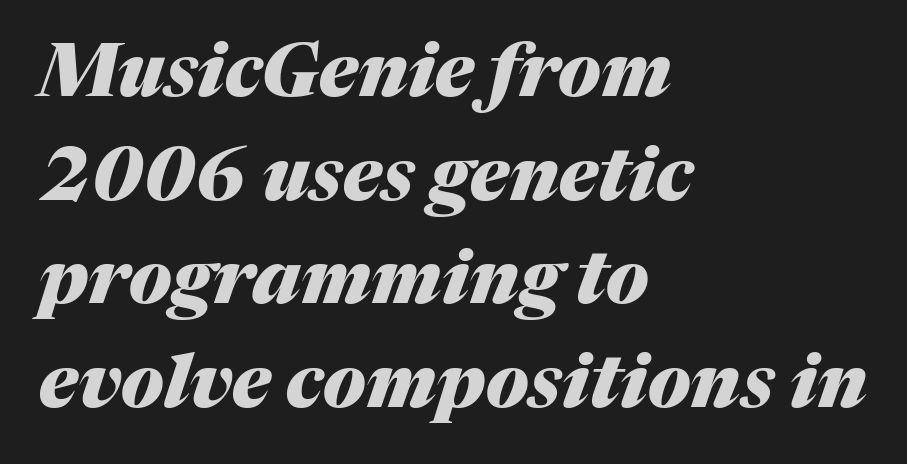
{"italic": "yes", "lean": "right", "slant_degrees": 17, "bold": "yes", "weight": "heavy", "width": "normal", "stroke_contrast": "medium", "x_height": "medium", "monospaced": "no", "underline": "no", "align": "left", "line_spacing": "normal", "line_spacing_ratio": 1.4, "letter_spacing": "normal", "letter_spacing_em": 0.0, "glyph_px": 74}
